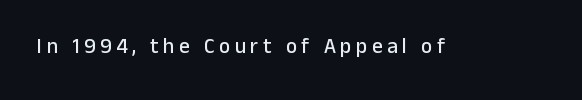
The image shows 21 px text type, upright; set unusually wide letter spacing (+0.21 em), not underlined.
